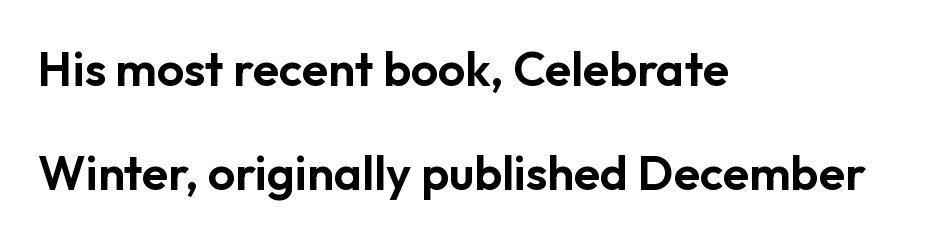
Left-aligned paragraph, ragged on the right. Designer's note — italics off, roman on. Observe the ordinary spacing: letters are neighbours, not strangers. Descenders hang freely into open space. Regarding leading, the lines here are spaced well apart.
